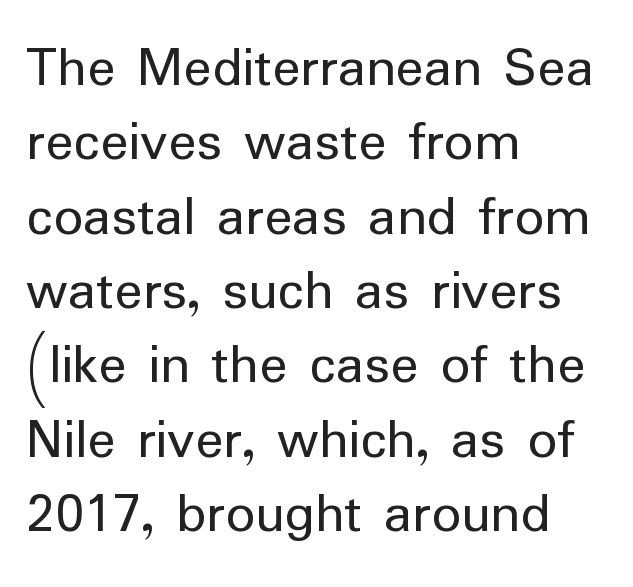
Q: Is the text bold? A: No.
Q: Is the text italic (slanted)? A: No, it is upright.
Q: Is the typeface a serif or a sans-serif typeface? A: Sans-serif.
Q: Is the text underlined? A: No.
Q: How is the paragraph aligned? A: Left-aligned.
Q: Is the spacing between letters normal or unusually wide? A: Normal.
Q: Is the spacing between lines tight, normal or loose? A: Normal.
Q: Width (condensed, normal, or wide)? A: Normal.
Q: Stroke contrast? A: Low.
Q: x-height? A: Medium.
Q: Monospaced? A: No.
